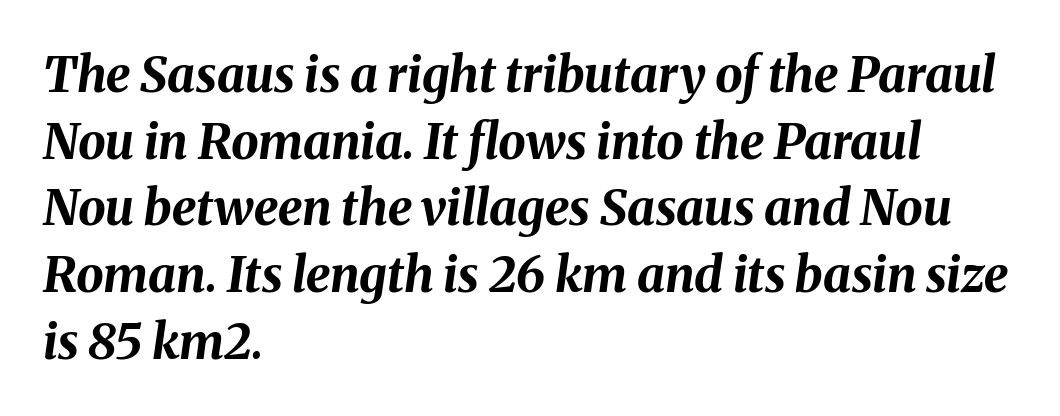
{"italic": "yes", "lean": "right", "slant_degrees": 8, "bold": "yes", "weight": "bold", "width": "normal", "stroke_contrast": "medium", "x_height": "medium", "monospaced": "no", "underline": "no", "align": "left", "line_spacing": "normal", "line_spacing_ratio": 1.36, "letter_spacing": "normal", "letter_spacing_em": 0.0, "glyph_px": 49}
